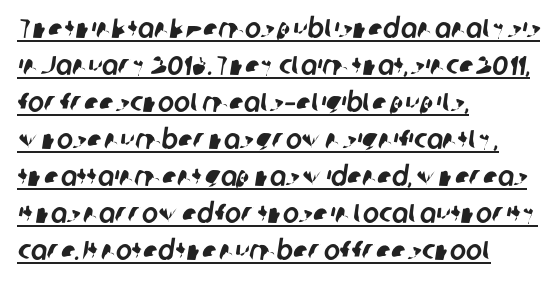
The image shows 27 px text type; set left-aligned, normal line spacing (1.37x), normal letter spacing, underlined.
